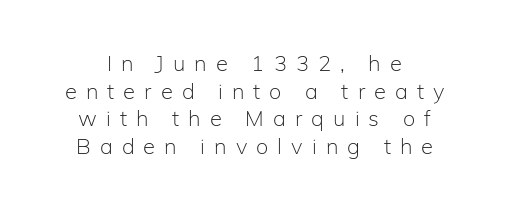
Has an underline been added? It has not. Italic? Not at all — the glyphs are vertical. The letters look calm and open, with moderate or lighter stems. Evenly set lines give the paragraph a standard silhouette. Words appear elongated and porous because spacing is wide.
